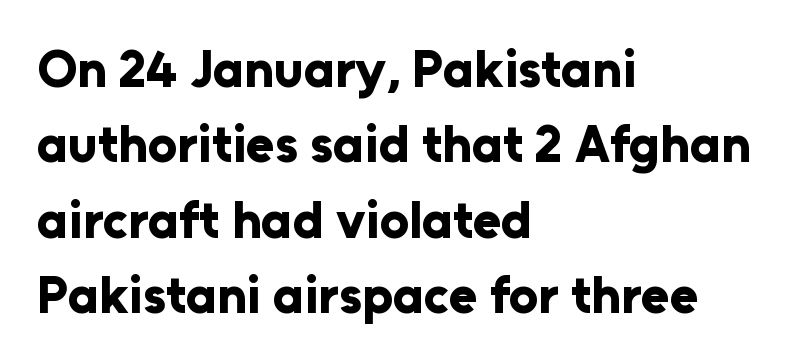
Q: Is the text bold? A: Yes.
Q: Is the text italic (slanted)? A: No, it is upright.
Q: Is the typeface a serif or a sans-serif typeface? A: Sans-serif.
Q: Is the text underlined? A: No.
Q: How is the paragraph aligned? A: Left-aligned.
Q: Is the spacing between letters normal or unusually wide? A: Normal.
Q: Is the spacing between lines tight, normal or loose? A: Normal.
Q: Width (condensed, normal, or wide)? A: Normal.
Q: Stroke contrast? A: Low.
Q: x-height? A: Medium.
Q: Monospaced? A: No.
